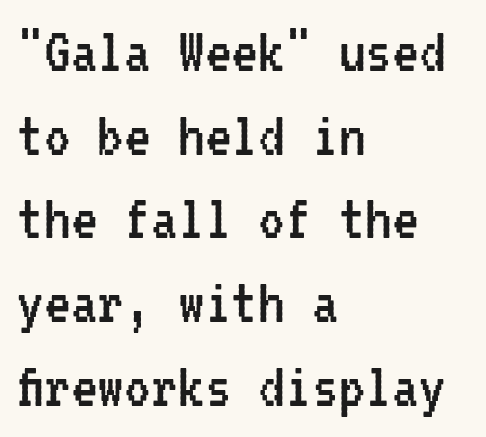
{"serif": "no", "italic": "no", "bold": "no", "weight": "regular", "width": "condensed", "stroke_contrast": "low", "x_height": "medium", "monospaced": "yes", "underline": "no", "align": "left", "line_spacing": "normal", "line_spacing_ratio": 1.25, "letter_spacing": "normal", "letter_spacing_em": 0.0, "glyph_px": 67}
